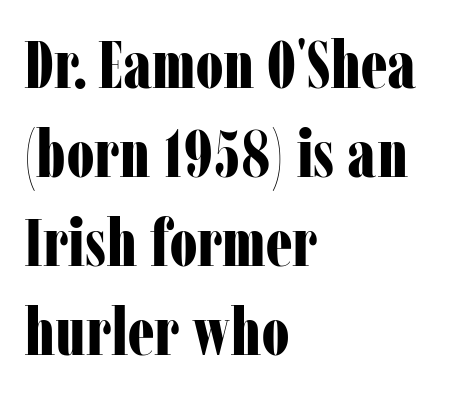
{"serif": "yes", "italic": "no", "bold": "yes", "weight": "bold", "width": "condensed", "stroke_contrast": "low", "x_height": "medium", "monospaced": "no", "underline": "no", "align": "left", "line_spacing": "normal", "line_spacing_ratio": 1.33, "letter_spacing": "normal", "letter_spacing_em": 0.0, "glyph_px": 67}
